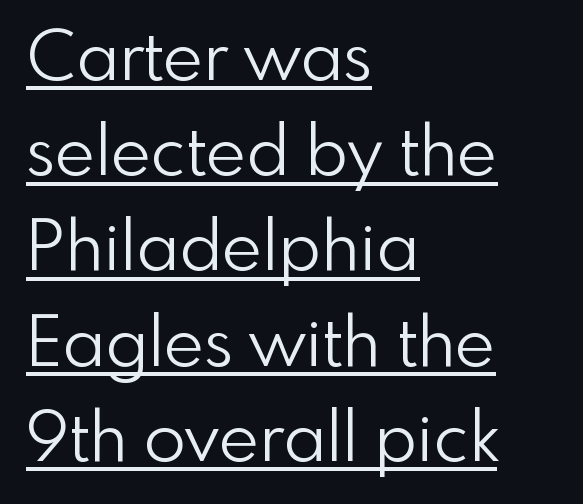
Italic? Not at all — the glyphs are vertical. Does the type have serifs? No, each stem ends abruptly. The passage shown is underscored from start to finish. Is this a fixed-width face? No — the glyphs have proportional, varying widths.
